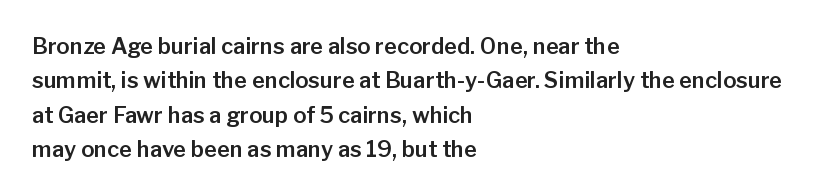
Q: Is the text italic (slanted)? A: No, it is upright.
Q: Is the text underlined? A: No.
Q: How is the paragraph aligned? A: Left-aligned.
Q: Is the spacing between letters normal or unusually wide? A: Normal.
Q: Is the spacing between lines tight, normal or loose? A: Normal.
